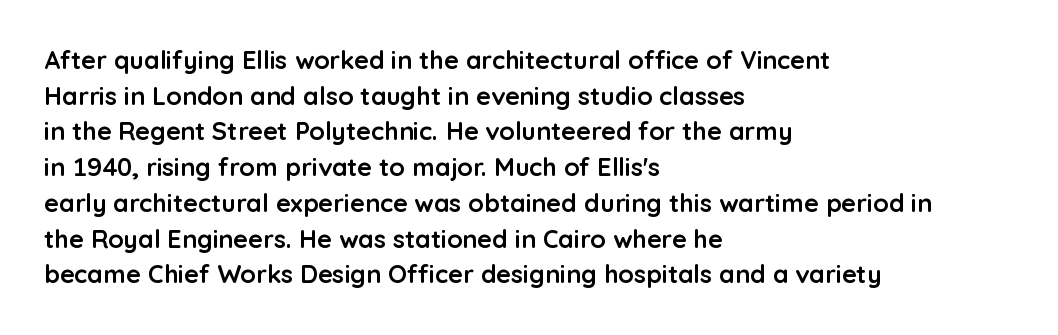
Q: Is the text bold? A: Yes.
Q: Is the text italic (slanted)? A: No, it is upright.
Q: Is the text underlined? A: No.
Q: How is the paragraph aligned? A: Left-aligned.
Q: Is the spacing between letters normal or unusually wide? A: Normal.
Q: Is the spacing between lines tight, normal or loose? A: Normal.
